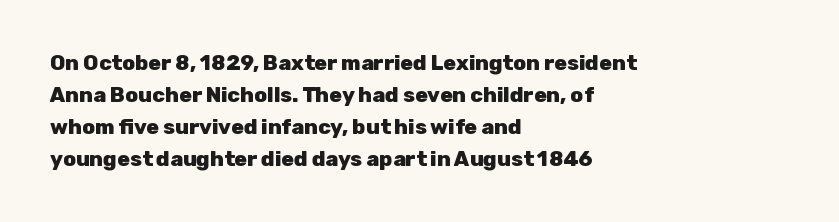
The image shows 21 px bold type, upright; set left-aligned, normal line spacing (1.52x), normal letter spacing, not underlined.
